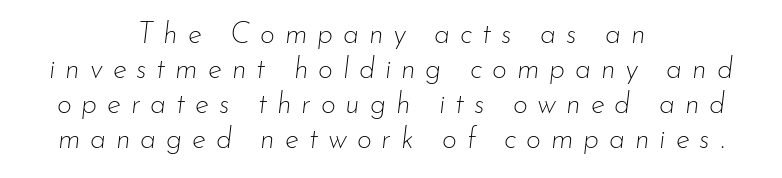
Q: Is the text bold? A: No.
Q: Is the text italic (slanted)? A: Yes, it leans right by about 7 degrees.
Q: Is the text underlined? A: No.
Q: How is the paragraph aligned? A: Centered.
Q: Is the spacing between letters normal or unusually wide? A: Unusually wide.
Q: Width (condensed, normal, or wide)? A: Normal.
Q: Stroke contrast? A: Low.
Q: x-height? A: Small.
Q: Monospaced? A: No.
